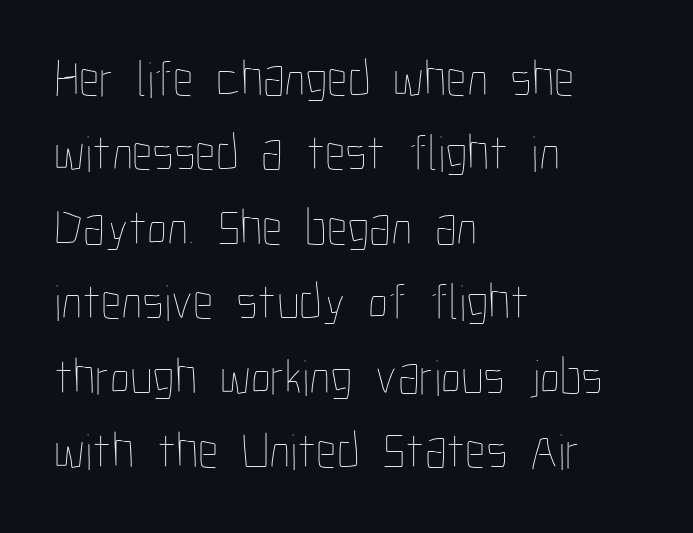
The image shows 51 px thin, condensed type, upright; set left-aligned, normal line spacing (1.46x), normal letter spacing, not underlined; low stroke contrast and a medium x-height.
